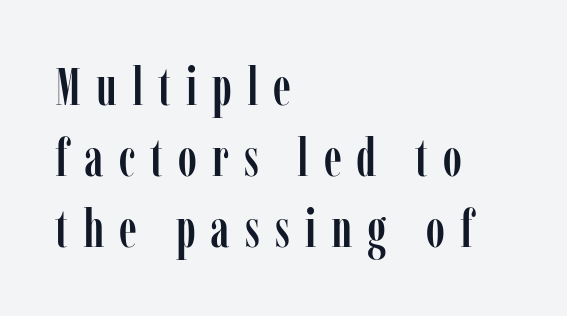
{"serif": "yes", "italic": "no", "width": "condensed", "stroke_contrast": "low", "x_height": "medium", "monospaced": "no", "underline": "no", "align": "left", "line_spacing": "normal", "line_spacing_ratio": 1.37, "letter_spacing": "wide", "letter_spacing_em": 0.29, "glyph_px": 52}
